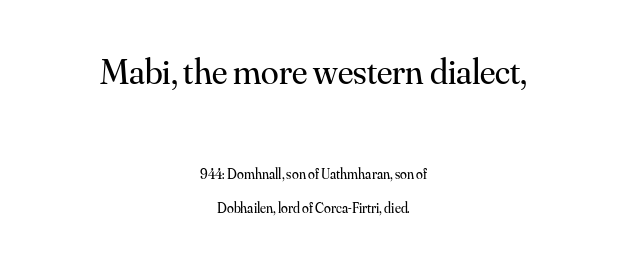
{"serif": "yes", "italic": "no", "bold": "no", "weight": "regular", "width": "normal", "stroke_contrast": "medium", "x_height": "small", "monospaced": "no", "underline": "no", "align": "center", "line_spacing": "loose", "line_spacing_ratio": 2.44, "letter_spacing": "normal", "letter_spacing_em": 0.0, "larger_block": "first", "size_ratio": 2.57, "glyph_px": 36}
